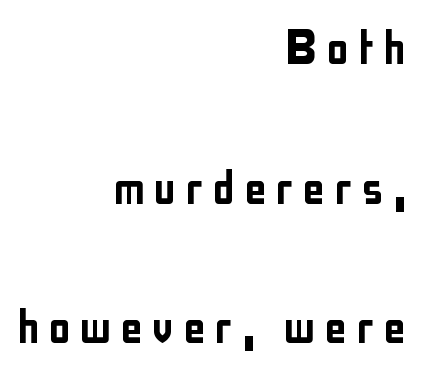
The image shows 57 px condensed sans-serif type, upright; set right-aligned, loose line spacing (2.45x), not underlined; low stroke contrast and a medium x-height.
